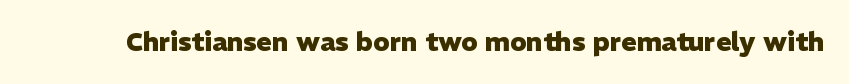
{"italic": "no", "bold": "yes", "underline": "no", "letter_spacing": "normal", "letter_spacing_em": 0.0, "glyph_px": 26}
